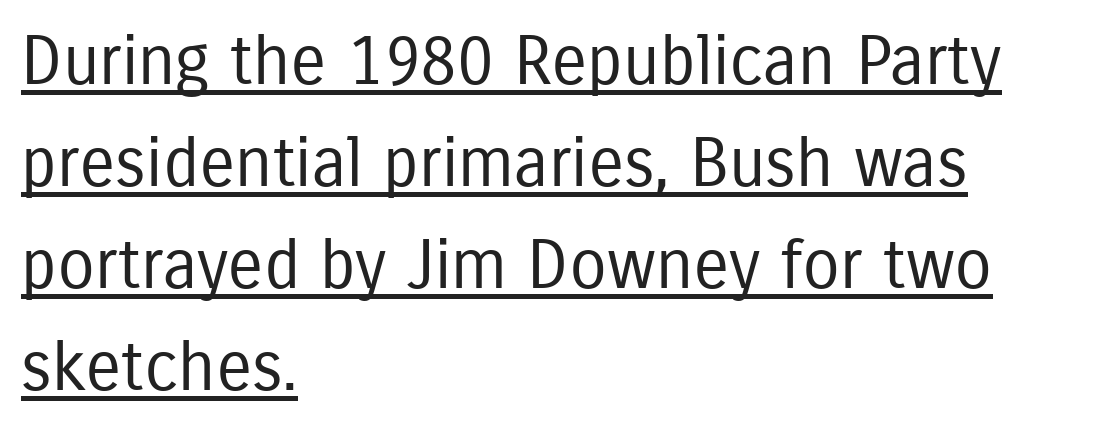
Q: Is the text bold? A: No.
Q: Is the text italic (slanted)? A: No, it is upright.
Q: Is the typeface a serif or a sans-serif typeface? A: Sans-serif.
Q: Is the text underlined? A: Yes.
Q: How is the paragraph aligned? A: Left-aligned.
Q: Is the spacing between letters normal or unusually wide? A: Normal.
Q: Is the spacing between lines tight, normal or loose? A: Normal.
Q: Width (condensed, normal, or wide)? A: Condensed.
Q: Stroke contrast? A: Low.
Q: x-height? A: Medium.
Q: Monospaced? A: No.
